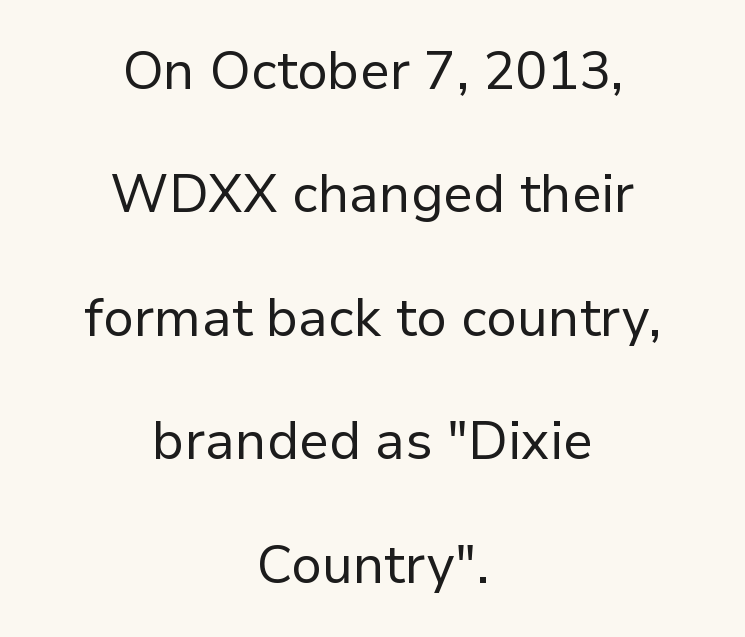
These lines are composed in type without serifs. A great deal of white space separates one row of letters from the next. The letters look calm and open, with moderate or lighter stems. Inter-character spacing is left at the font's built-in metrics. The face used here is proportionally spaced, like ordinary book or web type.
